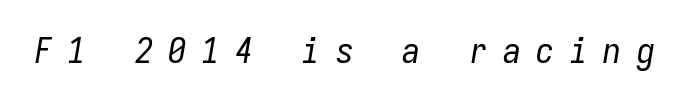
Q: Is the text bold? A: No.
Q: Is the text italic (slanted)? A: Yes, it leans right by about 9 degrees.
Q: Is the text underlined? A: No.
Q: Is the spacing between letters normal or unusually wide? A: Unusually wide.
Q: Width (condensed, normal, or wide)? A: Condensed.
Q: Stroke contrast? A: Low.
Q: x-height? A: Medium.
Q: Monospaced? A: Yes.
